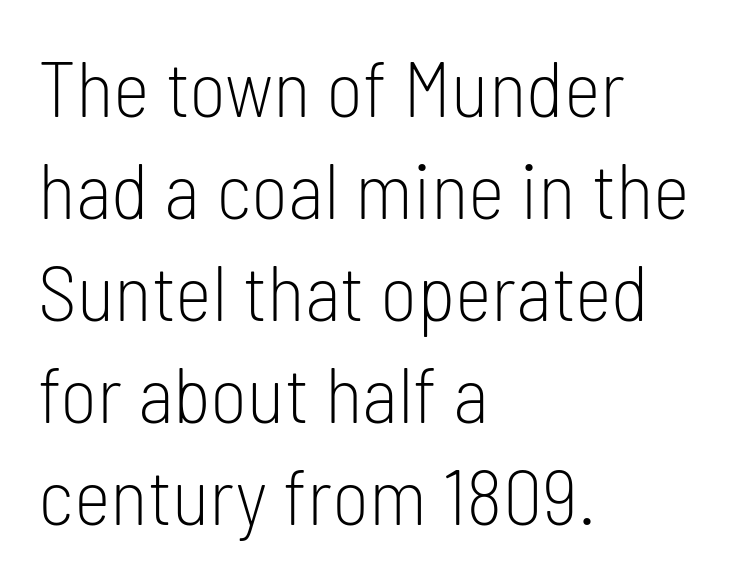
The text was rendered using a sans face with plain stroke endings. The specimen omits any rule beneath the text block's lines. How would I describe the line gaps? Plain and ordinary. The lines are quadded left. The rendering uses natural spacing where letterforms have individual widths. In terms of posture, this sample is upright.
